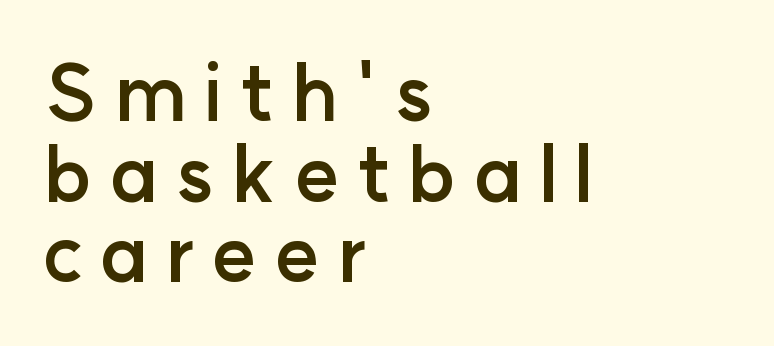
Q: Is the text bold? A: Yes.
Q: Is the text italic (slanted)? A: No, it is upright.
Q: Is the typeface a serif or a sans-serif typeface? A: Sans-serif.
Q: Is the text underlined? A: No.
Q: How is the paragraph aligned? A: Left-aligned.
Q: Is the spacing between letters normal or unusually wide? A: Unusually wide.
Q: Is the spacing between lines tight, normal or loose? A: Tight.
Q: Width (condensed, normal, or wide)? A: Normal.
Q: Stroke contrast? A: Low.
Q: x-height? A: Medium.
Q: Monospaced? A: No.
